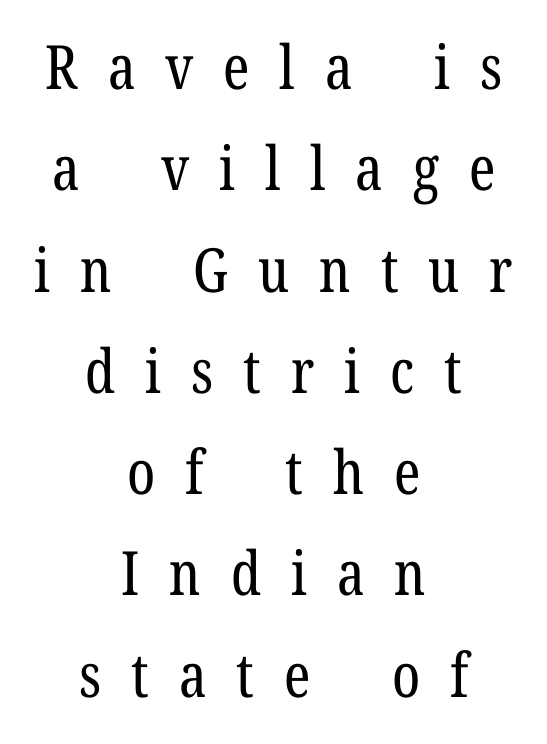
The image shows 61 px regular-weight, condensed serif type, upright; set centered, normal line spacing (1.66x), unusually wide letter spacing (+0.49 em), not underlined; low stroke contrast and a medium x-height.
